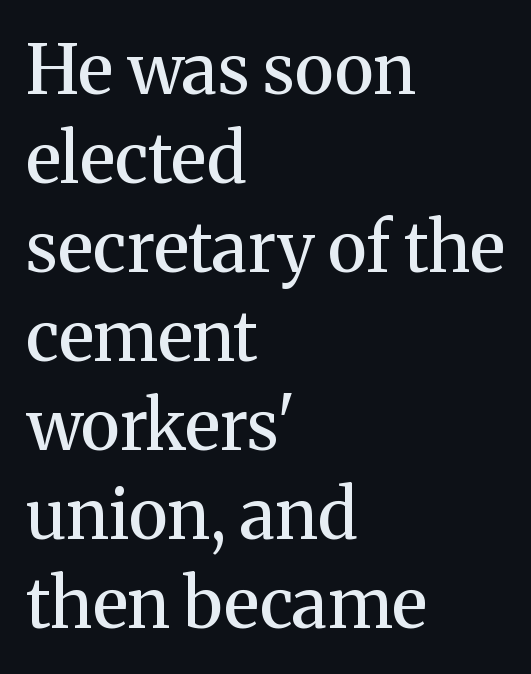
{"serif": "yes", "italic": "no", "bold": "semi", "weight": "semibold", "width": "normal", "stroke_contrast": "medium", "x_height": "medium", "monospaced": "no", "underline": "no", "align": "left", "line_spacing": "normal", "line_spacing_ratio": 1.29, "letter_spacing": "normal", "letter_spacing_em": 0.0, "glyph_px": 69}
